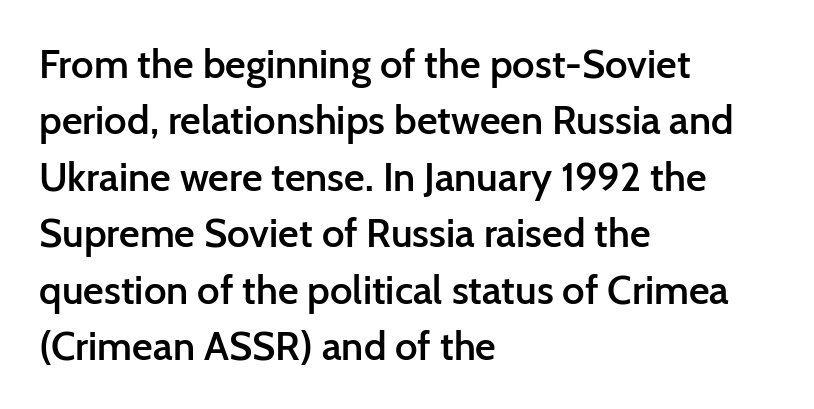
{"serif": "no", "italic": "no", "bold": "semi", "weight": "semibold", "width": "normal", "stroke_contrast": "low", "x_height": "medium", "monospaced": "no", "underline": "no", "align": "left", "line_spacing": "normal", "line_spacing_ratio": 1.41, "letter_spacing": "normal", "letter_spacing_em": 0.0, "glyph_px": 40}
